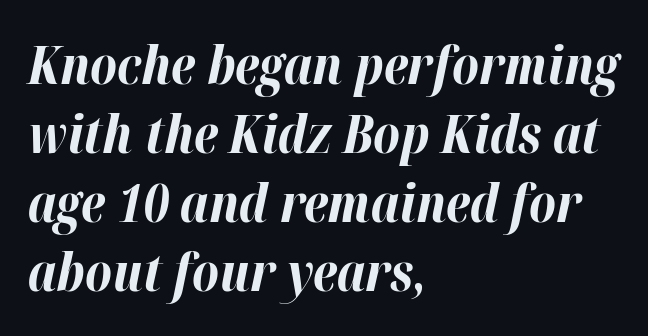
{"italic": "yes", "lean": "right", "slant_degrees": 12, "bold": "yes", "weight": "bold", "width": "normal", "stroke_contrast": "high", "x_height": "medium", "monospaced": "no", "underline": "no", "align": "left", "line_spacing": "normal", "line_spacing_ratio": 1.33, "letter_spacing": "normal", "letter_spacing_em": 0.0, "glyph_px": 52}
